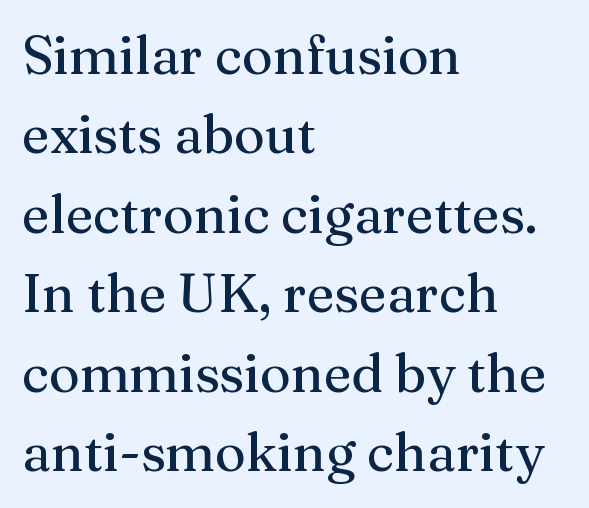
To sum up the face: it has serifs. The designer left line spacing at the default. How are the letters spaced? Ordinarily, with no added tracking. Check the space under the baseline: it is left empty. These lines are set flush left with a ragged right edge.
